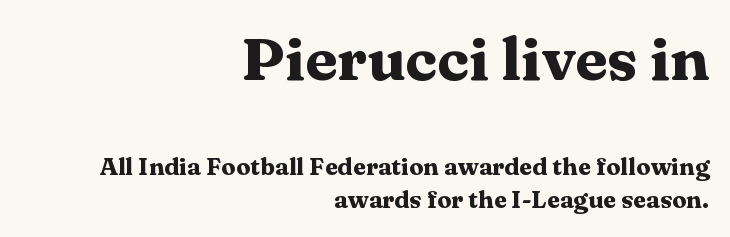
Q: Is the text bold? A: Yes.
Q: Is the text italic (slanted)? A: No, it is upright.
Q: Is the typeface a serif or a sans-serif typeface? A: Serif.
Q: Is the text underlined? A: No.
Q: How is the paragraph aligned? A: Right-aligned.
Q: Is the spacing between letters normal or unusually wide? A: Normal.
Q: Is the spacing between lines tight, normal or loose? A: Normal.
Q: Which block of text is set in a larger size, the first (top) or the second (bottom)? A: The first (top) one.
Q: Width (condensed, normal, or wide)? A: Wide.
Q: Stroke contrast? A: Medium.
Q: x-height? A: Medium.
Q: Monospaced? A: No.
